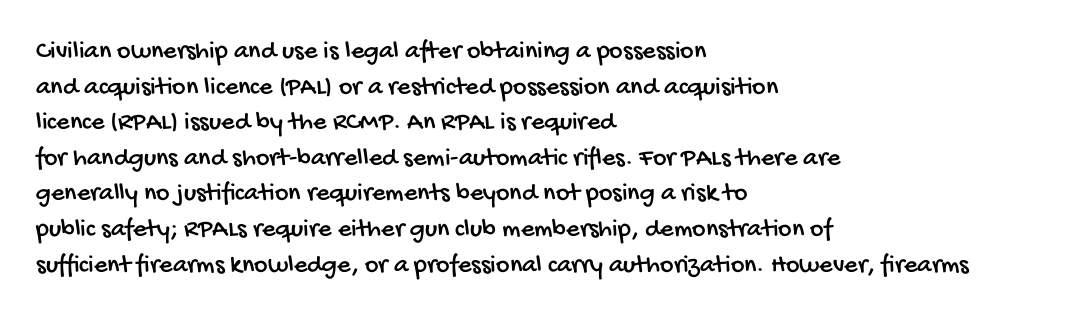
Underlining? Definitely not there. Line starts are locked; line ends wander. This rendering leaves character spacing at its baseline value. Evenly set lines give the paragraph a standard silhouette.
